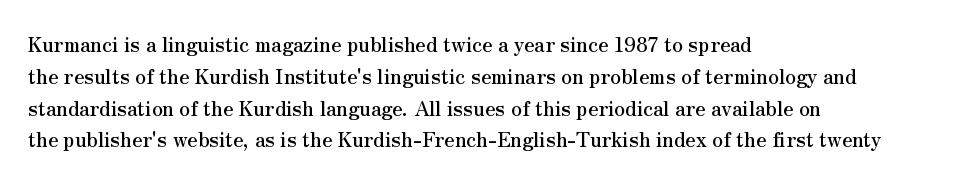
The image shows 20 px text type, upright; set left-aligned, normal line spacing (1.59x), normal letter spacing, not underlined.
